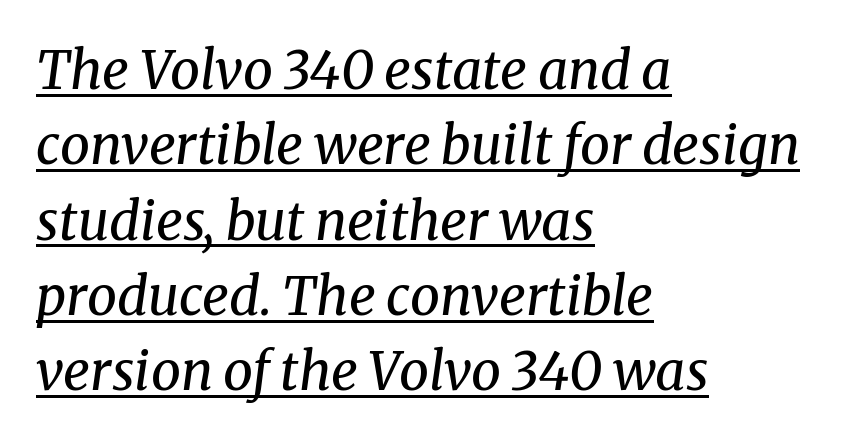
{"serif": "yes", "italic": "yes", "lean": "right", "slant_degrees": 8, "bold": "no", "weight": "regular", "width": "normal", "stroke_contrast": "medium", "x_height": "medium", "monospaced": "no", "underline": "yes", "align": "left", "line_spacing": "normal", "line_spacing_ratio": 1.42, "letter_spacing": "normal", "letter_spacing_em": 0.0, "glyph_px": 53}
